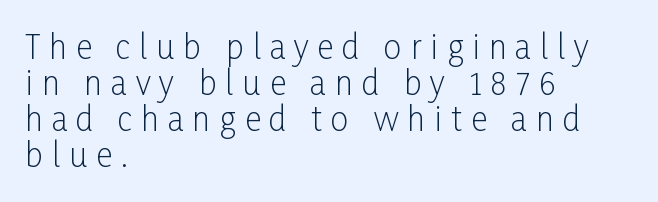
Q: Is the text bold? A: No.
Q: Is the text italic (slanted)? A: No, it is upright.
Q: Is the typeface a serif or a sans-serif typeface? A: Sans-serif.
Q: Is the text underlined? A: No.
Q: How is the paragraph aligned? A: Left-aligned.
Q: Is the spacing between letters normal or unusually wide? A: Unusually wide.
Q: Is the spacing between lines tight, normal or loose? A: Tight.
Q: Width (condensed, normal, or wide)? A: Condensed.
Q: Stroke contrast? A: Low.
Q: x-height? A: Medium.
Q: Monospaced? A: No.
